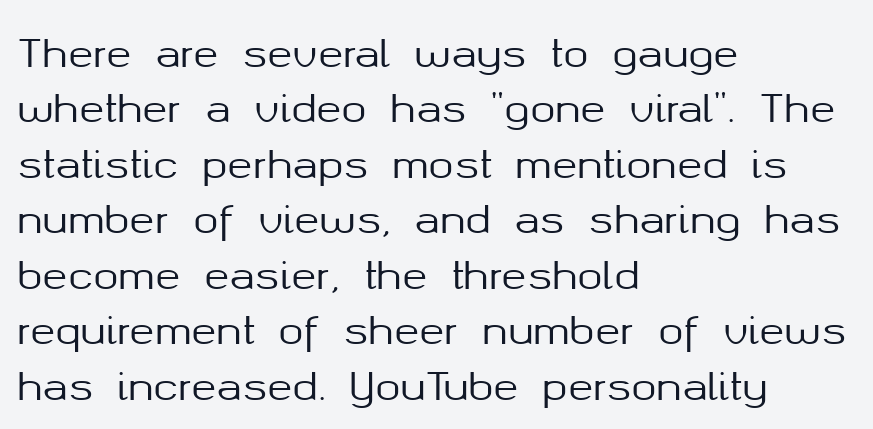
Q: Is the text italic (slanted)? A: No, it is upright.
Q: Is the typeface a serif or a sans-serif typeface? A: Sans-serif.
Q: Is the text underlined? A: No.
Q: How is the paragraph aligned? A: Left-aligned.
Q: Is the spacing between letters normal or unusually wide? A: Normal.
Q: Is the spacing between lines tight, normal or loose? A: Normal.
Q: Width (condensed, normal, or wide)? A: Normal.
Q: Stroke contrast? A: Medium.
Q: x-height? A: Medium.
Q: Monospaced? A: No.
